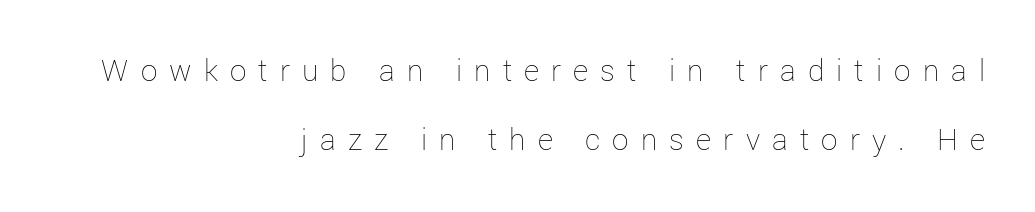
Q: Is the text bold? A: No.
Q: Is the text italic (slanted)? A: No, it is upright.
Q: Is the text underlined? A: No.
Q: How is the paragraph aligned? A: Right-aligned.
Q: Is the spacing between letters normal or unusually wide? A: Unusually wide.
Q: Is the spacing between lines tight, normal or loose? A: Loose.
Q: Width (condensed, normal, or wide)? A: Normal.
Q: Stroke contrast? A: Low.
Q: x-height? A: Medium.
Q: Monospaced? A: No.
